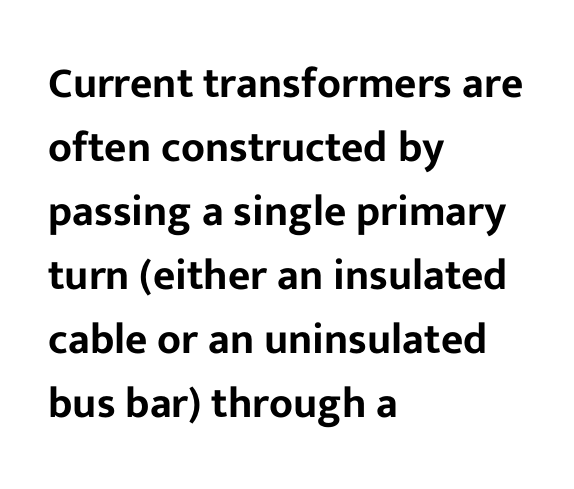
{"serif": "no", "italic": "no", "width": "normal", "stroke_contrast": "low", "x_height": "medium", "monospaced": "no", "underline": "no", "align": "left", "line_spacing": "normal", "line_spacing_ratio": 1.49, "letter_spacing": "normal", "letter_spacing_em": 0.0, "glyph_px": 43}
